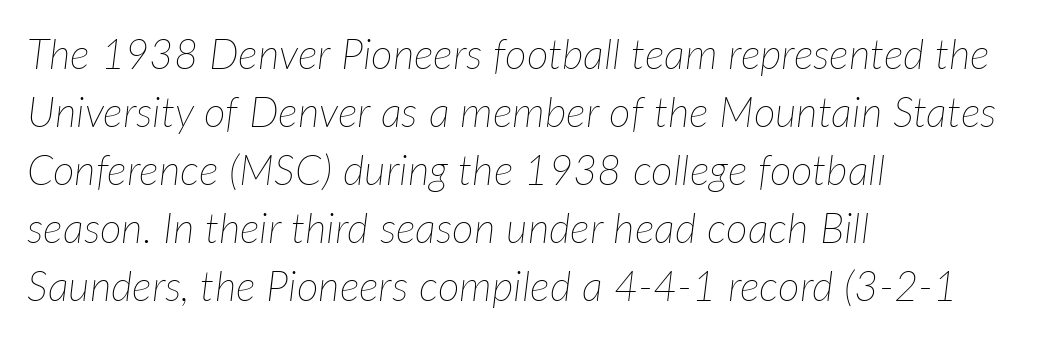
{"italic": "yes", "lean": "right", "slant_degrees": 7, "bold": "no", "weight": "thin", "width": "normal", "stroke_contrast": "low", "x_height": "medium", "monospaced": "no", "underline": "no", "align": "left", "line_spacing": "normal", "line_spacing_ratio": 1.38, "letter_spacing": "normal", "letter_spacing_em": 0.0, "glyph_px": 42}
